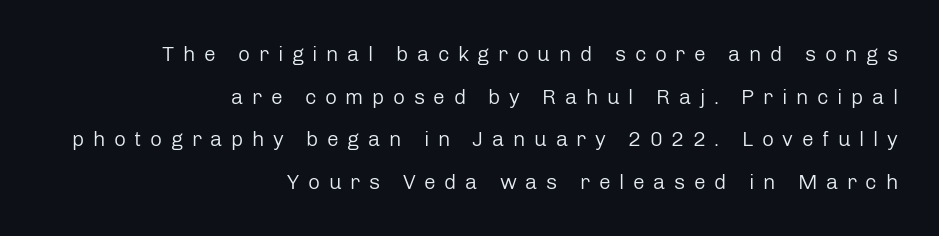
Q: Is the text bold? A: No.
Q: Is the text italic (slanted)? A: No, it is upright.
Q: Is the text underlined? A: No.
Q: How is the paragraph aligned? A: Right-aligned.
Q: Is the spacing between letters normal or unusually wide? A: Unusually wide.
Q: Is the spacing between lines tight, normal or loose? A: Loose.
